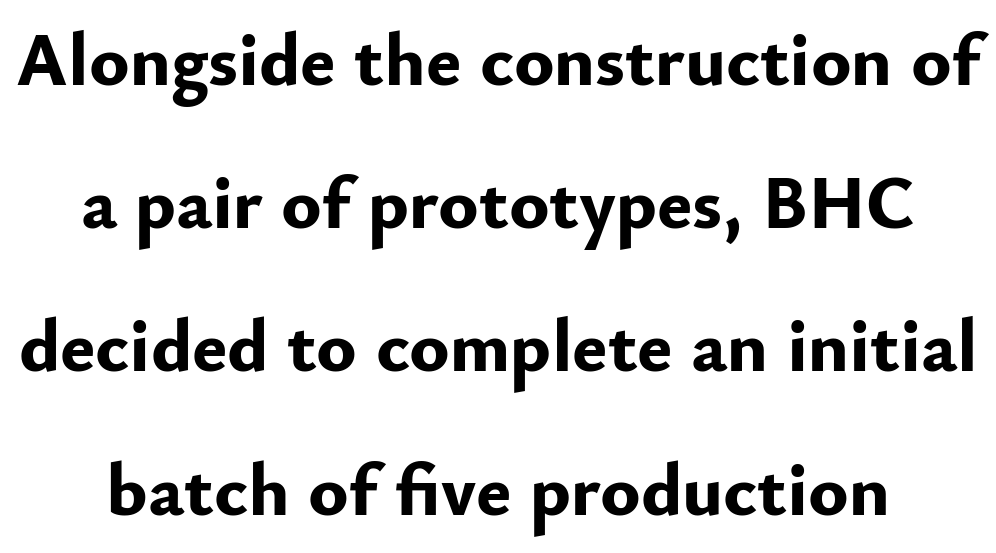
{"serif": "no", "italic": "no", "bold": "yes", "weight": "bold", "width": "normal", "stroke_contrast": "low", "x_height": "small", "monospaced": "no", "underline": "no", "align": "center", "line_spacing": "loose", "line_spacing_ratio": 1.91, "letter_spacing": "normal", "letter_spacing_em": 0.0, "glyph_px": 75}
